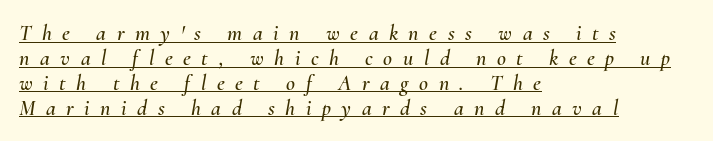
Q: Is the text italic (slanted)? A: Yes, it leans right by about 10 degrees.
Q: Is the text underlined? A: Yes.
Q: How is the paragraph aligned? A: Left-aligned.
Q: Is the spacing between letters normal or unusually wide? A: Unusually wide.
Q: Is the spacing between lines tight, normal or loose? A: Tight.
